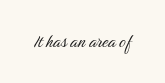
Q: Is the text bold? A: No.
Q: Is the text italic (slanted)? A: Yes.
Q: Is the text underlined? A: No.
Q: Is the spacing between letters normal or unusually wide? A: Normal.
